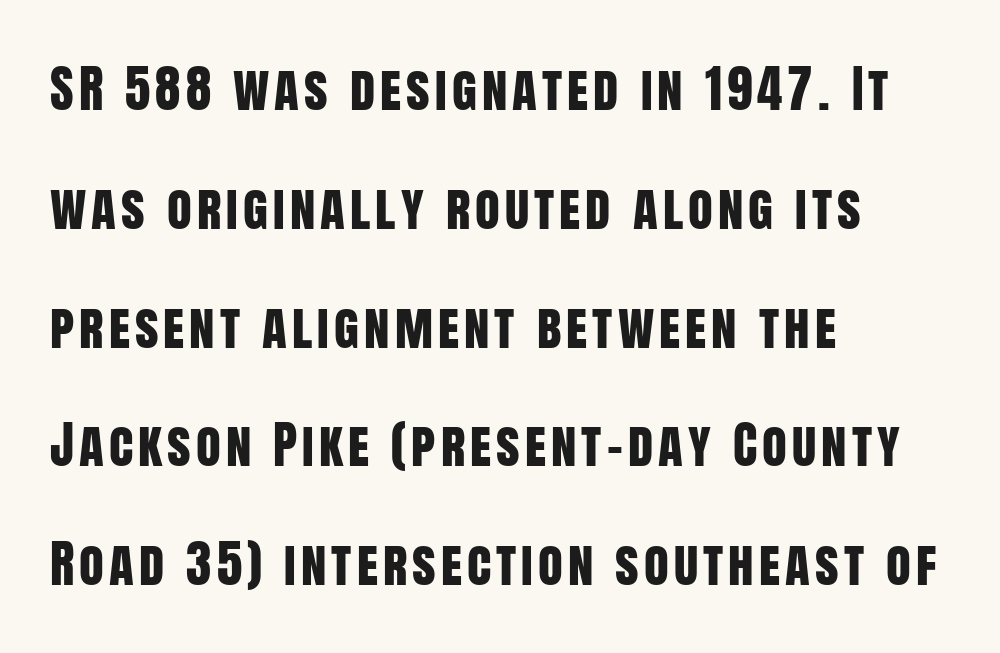
The image shows 51 px condensed sans-serif type, upright; set left-aligned, loose line spacing (2.33x), not underlined; low stroke contrast and a large x-height.
